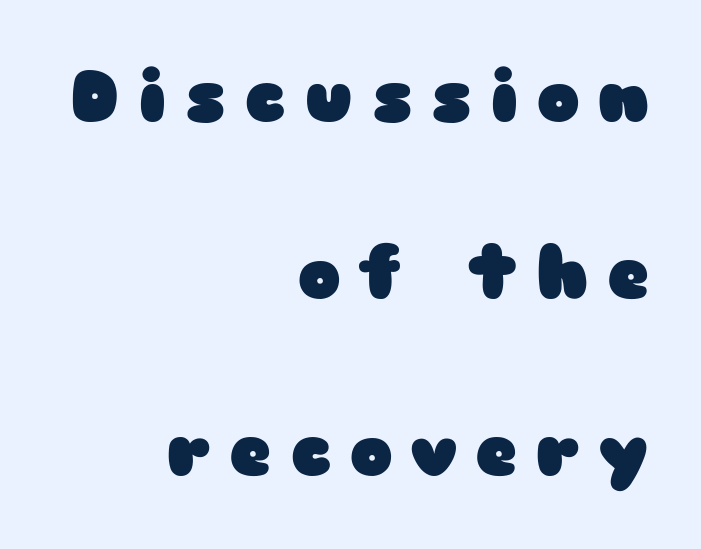
The image shows 72 px heavy, wide sans-serif type, upright; set right-aligned, loose line spacing (2.46x), unusually wide letter spacing (+0.26 em), not underlined; low stroke contrast and a medium x-height.
